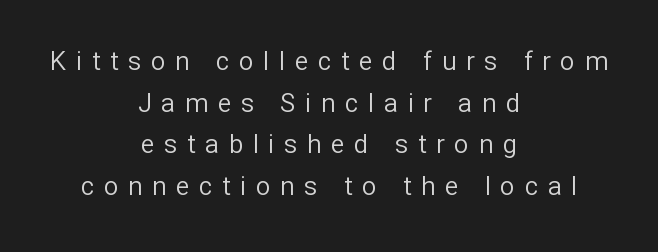
The image shows 26 px text type, upright; set centered, normal line spacing (1.6x), unusually wide letter spacing (+0.37 em), not underlined.
